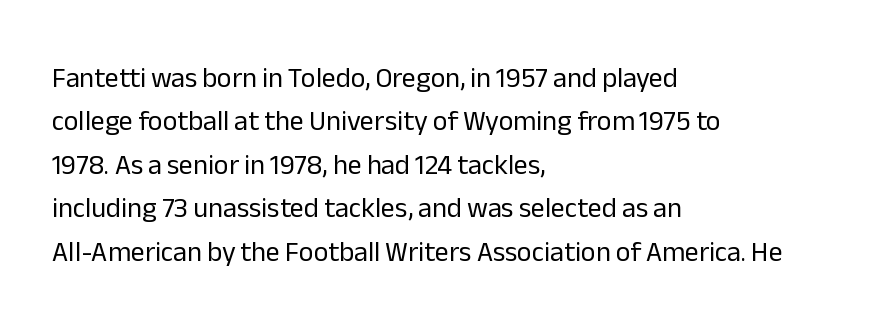
The image shows 28 px regular-weight sans-serif type, upright; set left-aligned, normal line spacing (1.55x), normal letter spacing, not underlined; low stroke contrast and a medium x-height.
